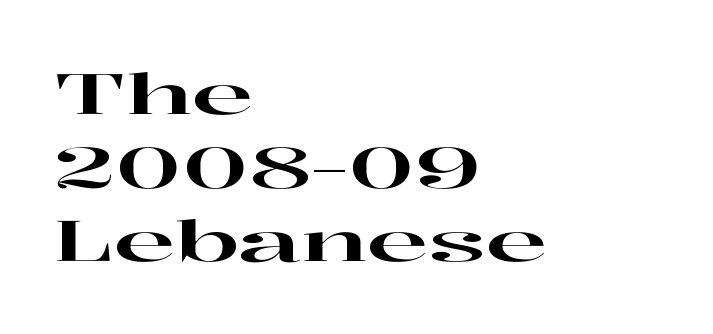
The image shows 57 px wide serif type, upright; set left-aligned, normal line spacing (1.29x), normal letter spacing, not underlined; high stroke contrast and a medium x-height.
